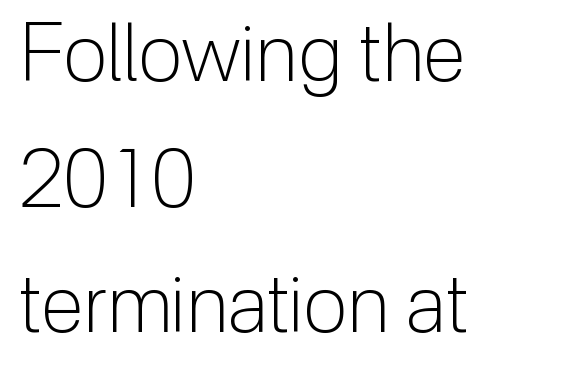
Q: Is the text bold? A: No.
Q: Is the text italic (slanted)? A: No, it is upright.
Q: Is the typeface a serif or a sans-serif typeface? A: Sans-serif.
Q: Is the text underlined? A: No.
Q: How is the paragraph aligned? A: Left-aligned.
Q: Is the spacing between letters normal or unusually wide? A: Normal.
Q: Is the spacing between lines tight, normal or loose? A: Normal.
Q: Width (condensed, normal, or wide)? A: Normal.
Q: Stroke contrast? A: Low.
Q: x-height? A: Medium.
Q: Monospaced? A: No.
